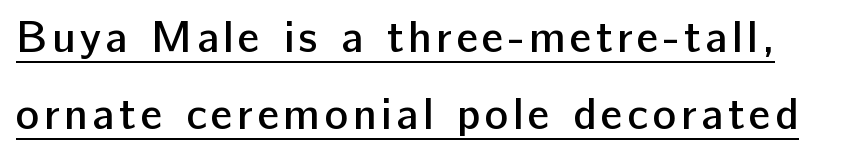
{"serif": "no", "italic": "no", "bold": "semi", "weight": "semibold", "width": "normal", "stroke_contrast": "low", "x_height": "medium", "monospaced": "no", "underline": "yes", "line_spacing_ratio": 1.75, "glyph_px": 44}
